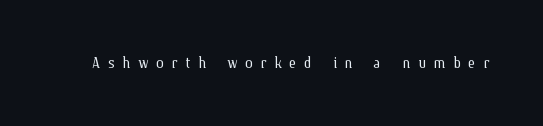
The image shows 20 px text type, upright; set unusually wide letter spacing (+0.37 em), not underlined.
